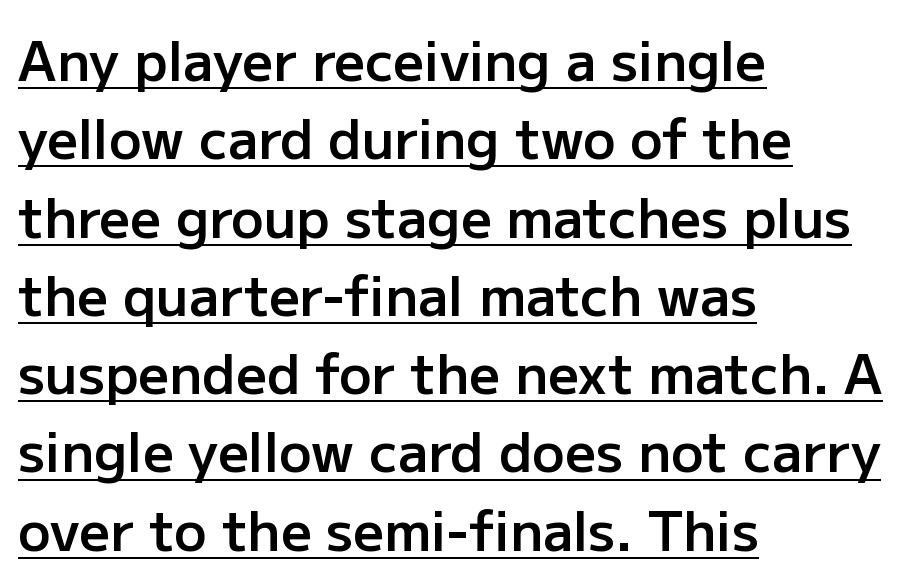
Q: Is the text bold? A: Semi-bold.
Q: Is the text italic (slanted)? A: No, it is upright.
Q: Is the typeface a serif or a sans-serif typeface? A: Sans-serif.
Q: Is the text underlined? A: Yes.
Q: How is the paragraph aligned? A: Left-aligned.
Q: Is the spacing between letters normal or unusually wide? A: Normal.
Q: Is the spacing between lines tight, normal or loose? A: Normal.
Q: Width (condensed, normal, or wide)? A: Normal.
Q: Stroke contrast? A: Low.
Q: x-height? A: Medium.
Q: Monospaced? A: No.
